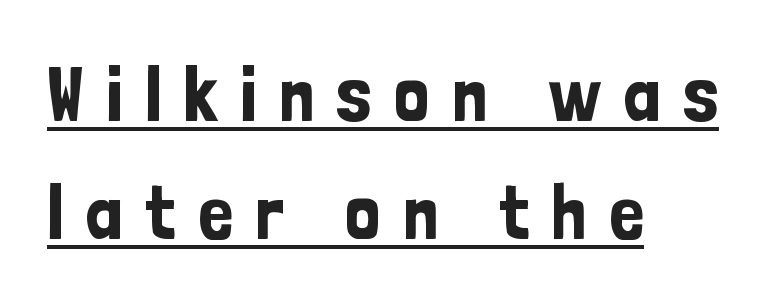
Font category for this specimen: sans-serif. Designer's note — italics off, roman on. Characters follow at a spacing far wider than the type designer built in. All the whitespace from short lines collects on the right. The vertical gap from one line to the next is medium.
